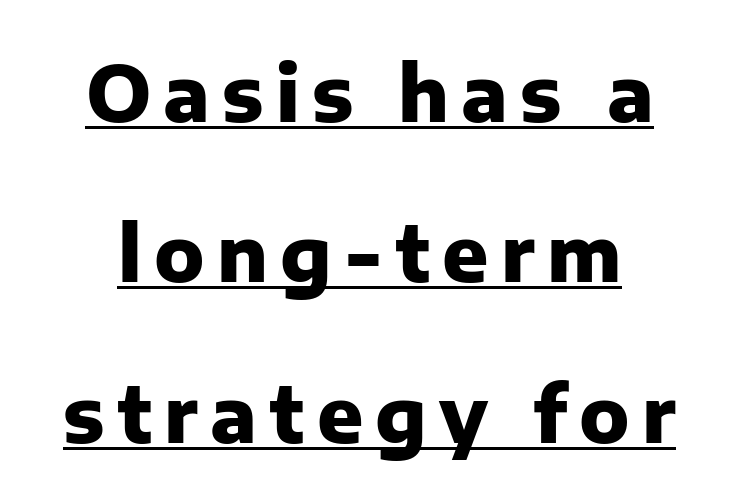
{"serif": "no", "italic": "no", "bold": "yes", "weight": "heavy", "width": "normal", "stroke_contrast": "low", "x_height": "medium", "monospaced": "no", "underline": "yes", "line_spacing": "loose", "line_spacing_ratio": 2.11, "glyph_px": 76}
